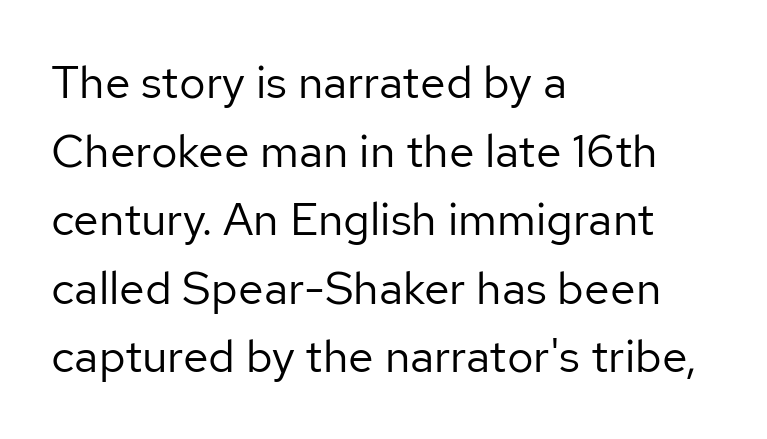
Q: Is the text bold? A: No.
Q: Is the text italic (slanted)? A: No, it is upright.
Q: Is the typeface a serif or a sans-serif typeface? A: Sans-serif.
Q: Is the text underlined? A: No.
Q: How is the paragraph aligned? A: Left-aligned.
Q: Is the spacing between letters normal or unusually wide? A: Normal.
Q: Is the spacing between lines tight, normal or loose? A: Normal.
Q: Width (condensed, normal, or wide)? A: Normal.
Q: Stroke contrast? A: Low.
Q: x-height? A: Medium.
Q: Monospaced? A: No.
